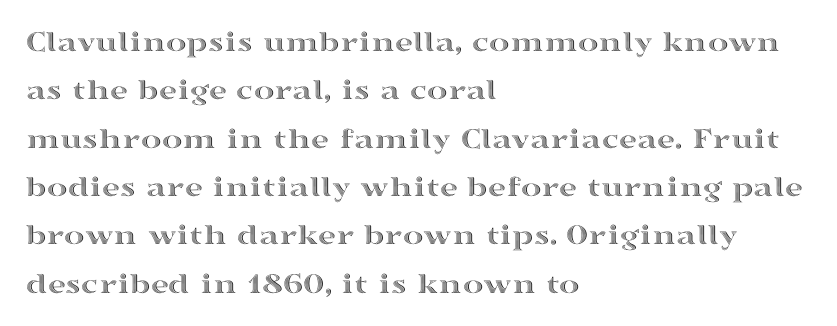
{"italic": "no", "width": "wide", "x_height": "medium", "monospaced": "no", "underline": "no", "align": "left", "line_spacing": "normal", "line_spacing_ratio": 1.56, "letter_spacing": "normal", "letter_spacing_em": 0.0, "glyph_px": 31}
